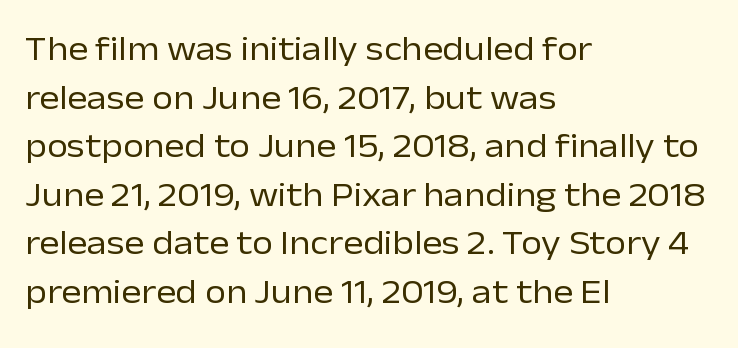
Q: Is the text bold? A: No.
Q: Is the text italic (slanted)? A: No, it is upright.
Q: Is the typeface a serif or a sans-serif typeface? A: Sans-serif.
Q: Is the text underlined? A: No.
Q: How is the paragraph aligned? A: Left-aligned.
Q: Is the spacing between letters normal or unusually wide? A: Normal.
Q: Is the spacing between lines tight, normal or loose? A: Normal.
Q: Width (condensed, normal, or wide)? A: Normal.
Q: Stroke contrast? A: Low.
Q: x-height? A: Medium.
Q: Monospaced? A: No.
